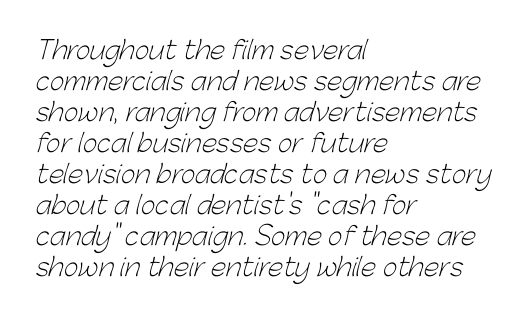
{"bold": "no", "underline": "no", "align": "left", "line_spacing_ratio": 1.24, "letter_spacing": "normal", "letter_spacing_em": 0.0, "glyph_px": 25}
